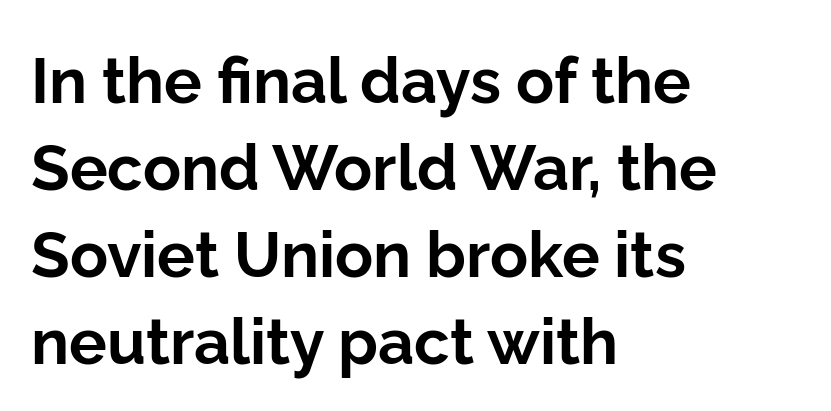
{"serif": "no", "italic": "no", "bold": "yes", "weight": "bold", "width": "normal", "stroke_contrast": "low", "x_height": "medium", "monospaced": "no", "underline": "no", "align": "left", "line_spacing": "normal", "line_spacing_ratio": 1.38, "letter_spacing": "normal", "letter_spacing_em": 0.0, "glyph_px": 63}
